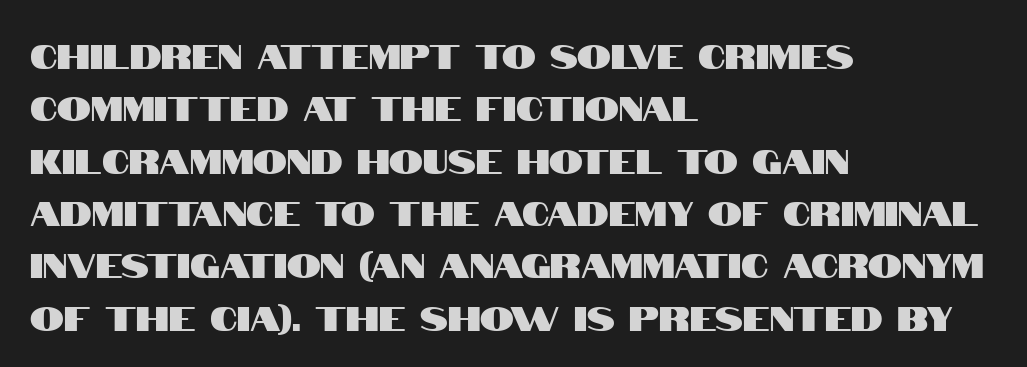
{"serif": "no", "italic": "no", "width": "condensed", "stroke_contrast": "high", "x_height": "large", "monospaced": "no", "underline": "no", "align": "left", "line_spacing": "normal", "line_spacing_ratio": 1.54, "letter_spacing": "normal", "letter_spacing_em": 0.0, "glyph_px": 34}
